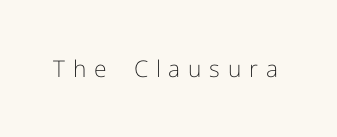
The image shows 23 px text type, upright; set unusually wide letter spacing (+0.34 em), not underlined.
